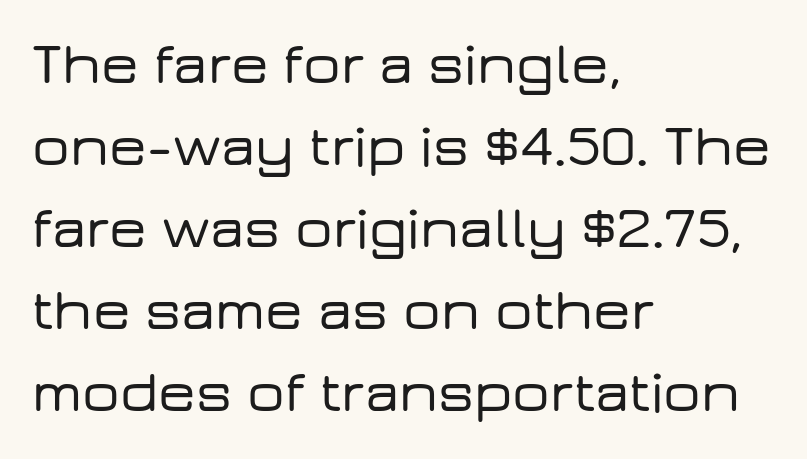
The image shows 59 px wide sans-serif type, upright; set left-aligned, normal line spacing (1.39x), normal letter spacing, not underlined; low stroke contrast and a medium x-height.
